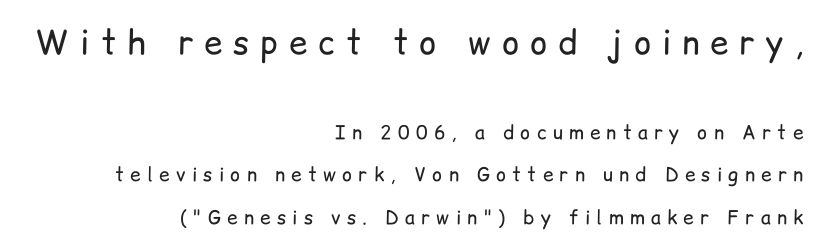
Q: Is the text bold? A: No.
Q: Is the text italic (slanted)? A: No, it is upright.
Q: Is the typeface a serif or a sans-serif typeface? A: Sans-serif.
Q: Is the text underlined? A: No.
Q: How is the paragraph aligned? A: Right-aligned.
Q: Is the spacing between letters normal or unusually wide? A: Unusually wide.
Q: Is the spacing between lines tight, normal or loose? A: Loose.
Q: Which block of text is set in a larger size, the first (top) or the second (bottom)? A: The first (top) one.
Q: Width (condensed, normal, or wide)? A: Normal.
Q: Stroke contrast? A: Low.
Q: x-height? A: Medium.
Q: Monospaced? A: No.
